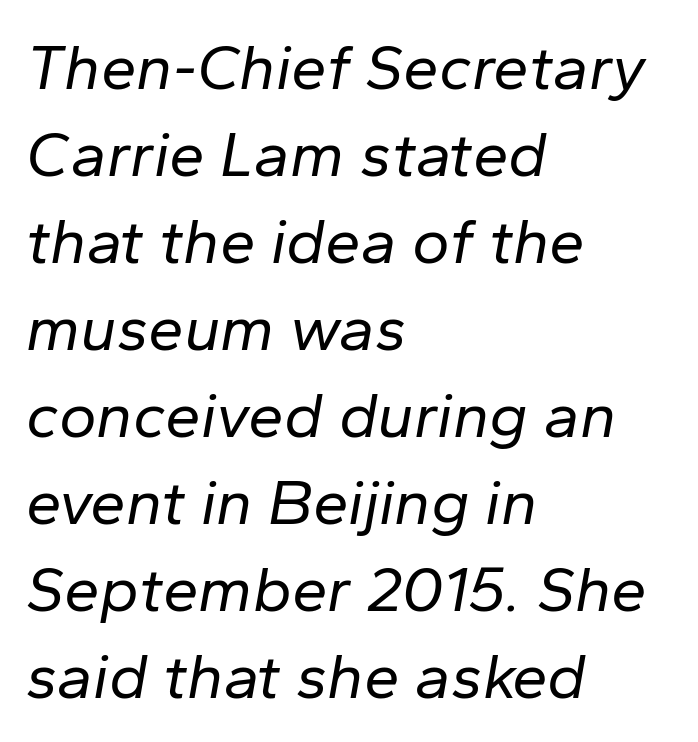
Q: Is the text bold? A: No.
Q: Is the text italic (slanted)? A: Yes, it leans right by about 10 degrees.
Q: Is the text underlined? A: No.
Q: How is the paragraph aligned? A: Left-aligned.
Q: Is the spacing between letters normal or unusually wide? A: Normal.
Q: Is the spacing between lines tight, normal or loose? A: Normal.
Q: Width (condensed, normal, or wide)? A: Normal.
Q: Stroke contrast? A: Low.
Q: x-height? A: Medium.
Q: Monospaced? A: No.
